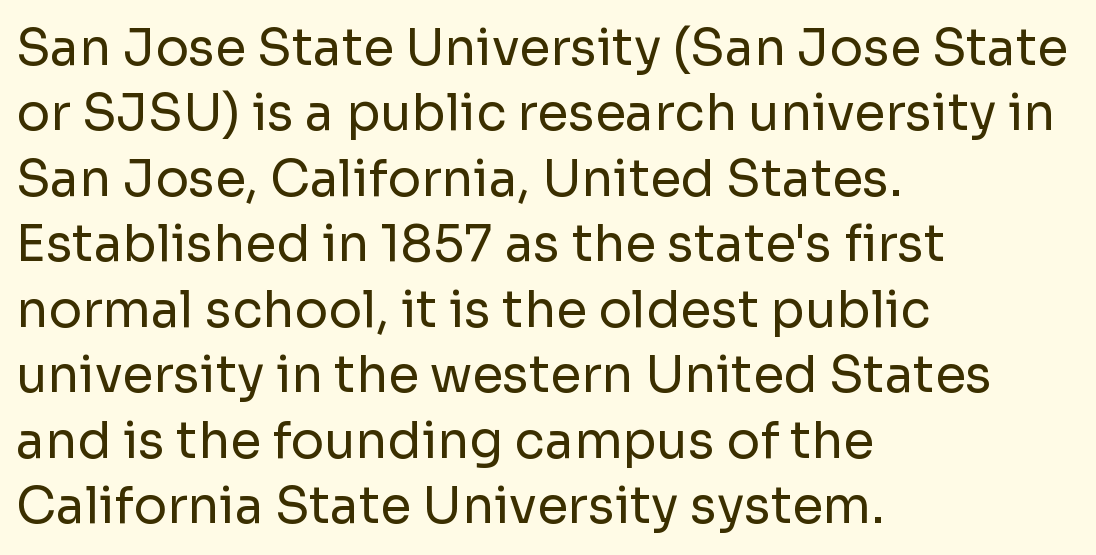
{"serif": "no", "italic": "no", "bold": "no", "weight": "regular", "width": "normal", "stroke_contrast": "low", "x_height": "medium", "monospaced": "no", "underline": "no", "align": "left", "line_spacing": "normal", "line_spacing_ratio": 1.31, "letter_spacing": "normal", "letter_spacing_em": 0.0, "glyph_px": 50}
